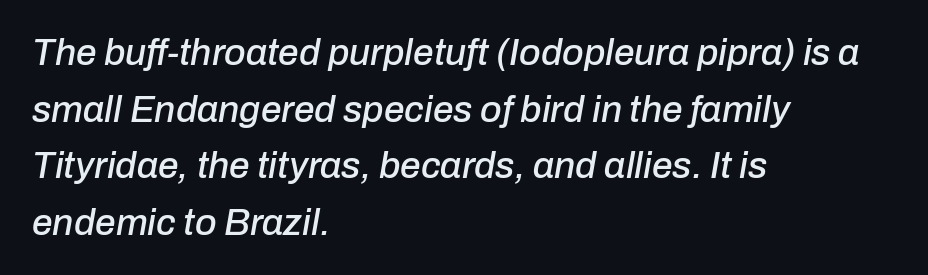
{"italic": "yes", "lean": "right", "slant_degrees": 10, "width": "normal", "stroke_contrast": "low", "x_height": "medium", "monospaced": "no", "underline": "no", "align": "left", "line_spacing": "normal", "line_spacing_ratio": 1.53, "letter_spacing": "normal", "letter_spacing_em": 0.0, "glyph_px": 37}
